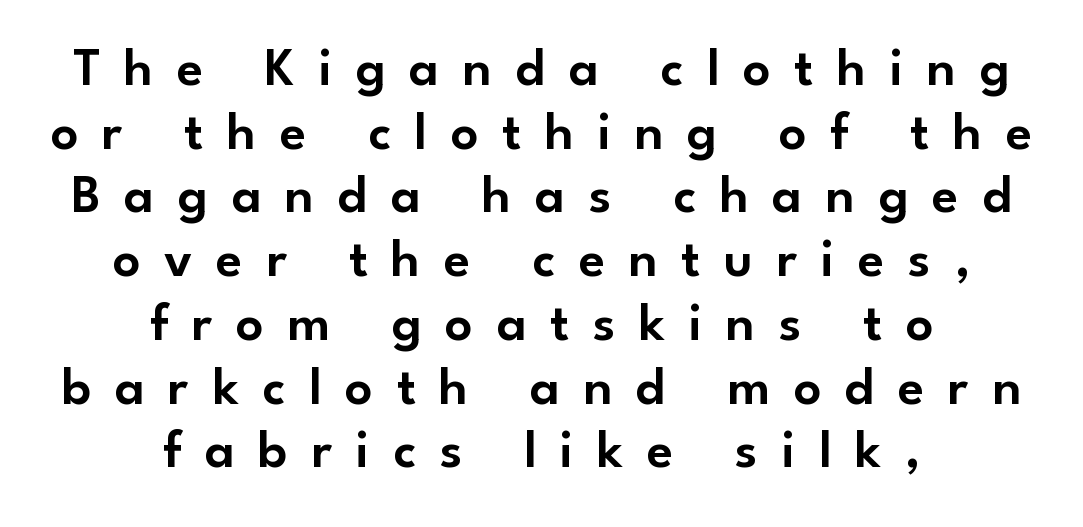
{"serif": "no", "italic": "no", "width": "normal", "stroke_contrast": "low", "x_height": "small", "monospaced": "no", "underline": "no", "align": "center", "line_spacing_ratio": 1.18, "letter_spacing": "wide", "letter_spacing_em": 0.44, "glyph_px": 54}
